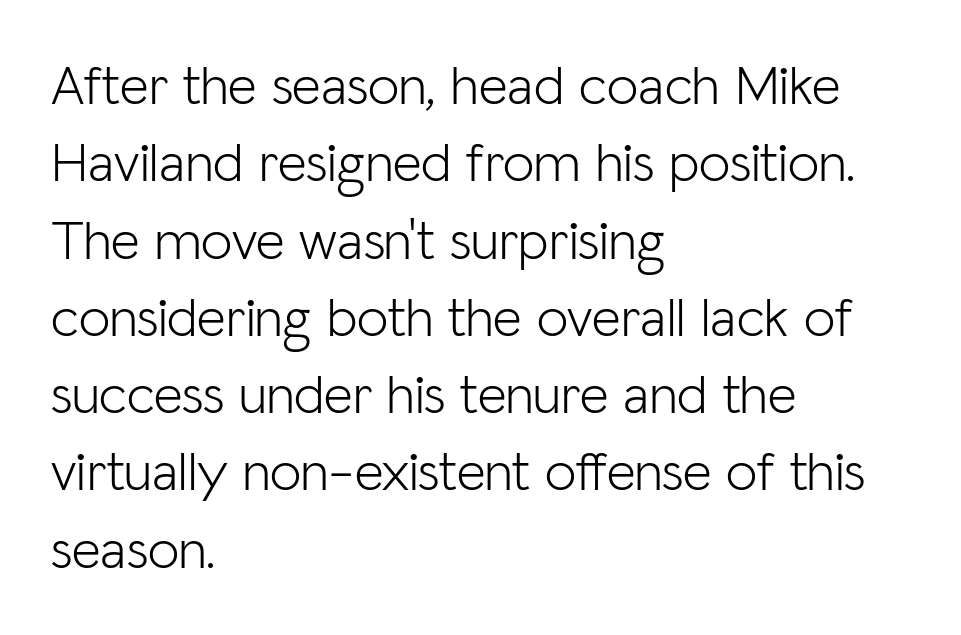
{"serif": "no", "italic": "no", "bold": "no", "weight": "light", "width": "normal", "stroke_contrast": "low", "x_height": "medium", "monospaced": "no", "underline": "no", "align": "left", "line_spacing": "normal", "line_spacing_ratio": 1.38, "letter_spacing": "normal", "letter_spacing_em": 0.0, "glyph_px": 56}
